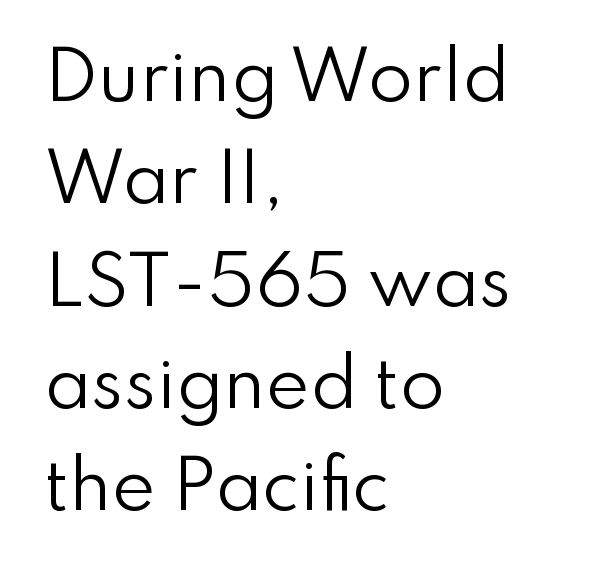
Q: Is the text bold? A: No.
Q: Is the text italic (slanted)? A: No, it is upright.
Q: Is the typeface a serif or a sans-serif typeface? A: Sans-serif.
Q: Is the text underlined? A: No.
Q: How is the paragraph aligned? A: Left-aligned.
Q: Is the spacing between letters normal or unusually wide? A: Normal.
Q: Is the spacing between lines tight, normal or loose? A: Normal.
Q: Width (condensed, normal, or wide)? A: Normal.
Q: Stroke contrast? A: Low.
Q: x-height? A: Small.
Q: Monospaced? A: No.
